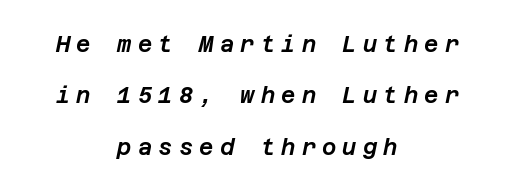
{"italic": "yes", "lean": "right", "slant_degrees": 12, "underline": "no", "align": "center", "line_spacing": "loose", "line_spacing_ratio": 2.34, "letter_spacing": "wide", "letter_spacing_em": 0.28, "glyph_px": 22}
